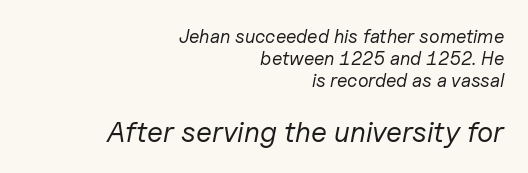
The face used here has a pronounced slope to its letters. The passage shown is typed in a proportional face where columns would drift. These two chunks differ in scale, with the bottom chunk taking the larger measure. The strip under each line holds only bare page.
